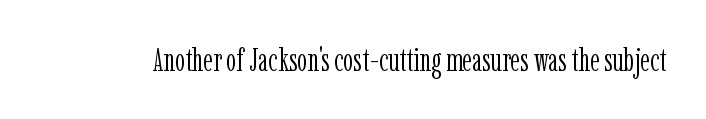
Nothing heavy about these letters — not bold at all. I'd call this a serif setting — the letters wear small feet. Lines of text with bare space underneath. This is roman type, the default non-slanted kind.
